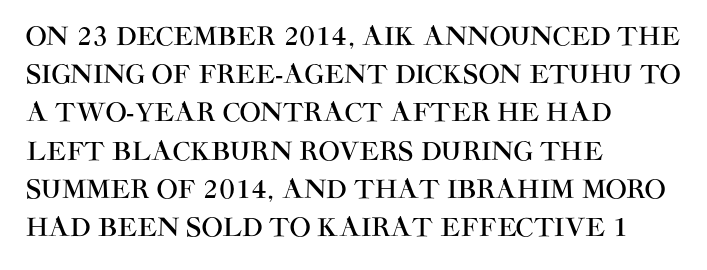
The image shows 25 px text type, upright; set left-aligned, normal line spacing (1.53x), normal letter spacing, not underlined.
